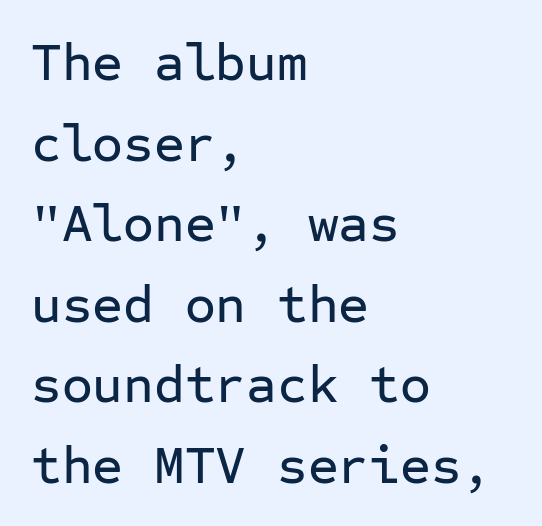
There is no visible air inserted between adjacent glyphs. The glyphs are unaccompanied by any horizontal stroke below them. The rag falls on the right side of this text block. Spacing verdict: monospaced, one width for all characters.
